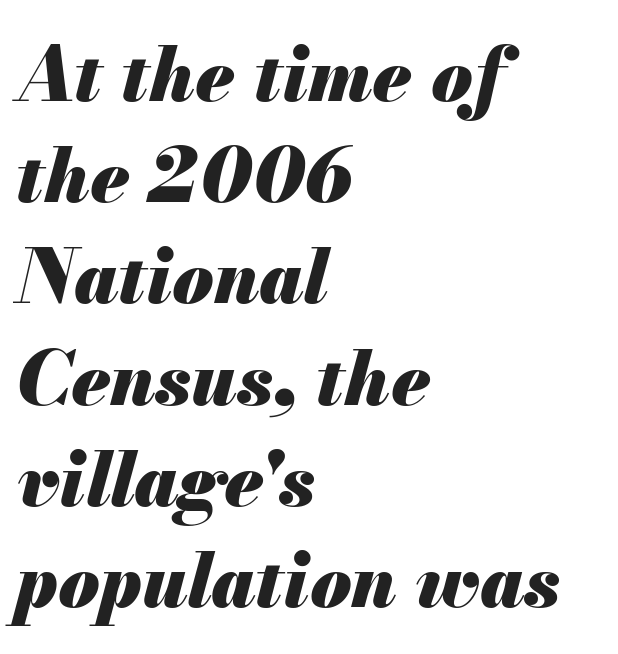
The image shows 75 px heavy type, italic (leaning right); set left-aligned, normal line spacing (1.35x), normal letter spacing, not underlined; medium stroke contrast and a small x-height.
